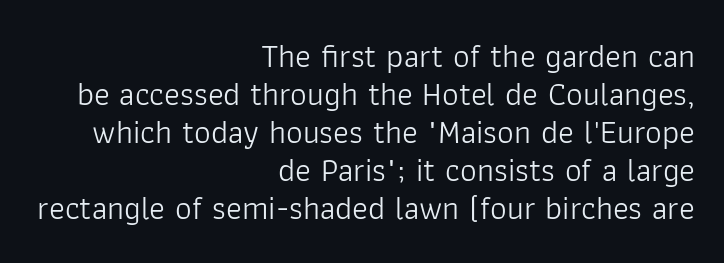
{"serif": "no", "italic": "no", "bold": "no", "weight": "light", "width": "normal", "stroke_contrast": "low", "x_height": "medium", "monospaced": "no", "underline": "no", "align": "right", "line_spacing": "tight", "line_spacing_ratio": 1.15, "letter_spacing": "normal", "letter_spacing_em": 0.0, "glyph_px": 33}
